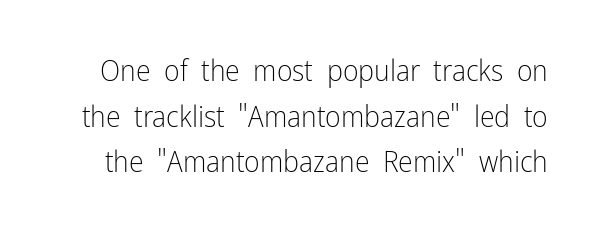
{"serif": "no", "italic": "no", "bold": "no", "weight": "light", "width": "condensed", "stroke_contrast": "low", "x_height": "medium", "monospaced": "no", "underline": "no", "line_spacing": "normal", "line_spacing_ratio": 1.52, "letter_spacing": "normal", "letter_spacing_em": 0.0, "glyph_px": 30}
